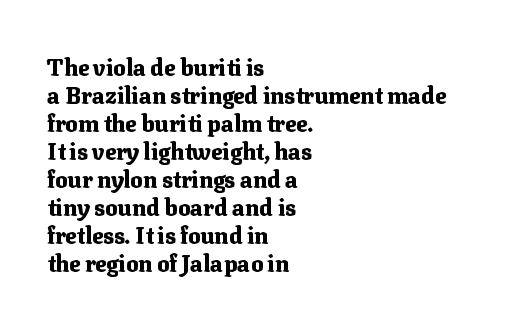
The image shows 23 px bold type, upright; set left-aligned, line spacing 1.22x, normal letter spacing, not underlined.
